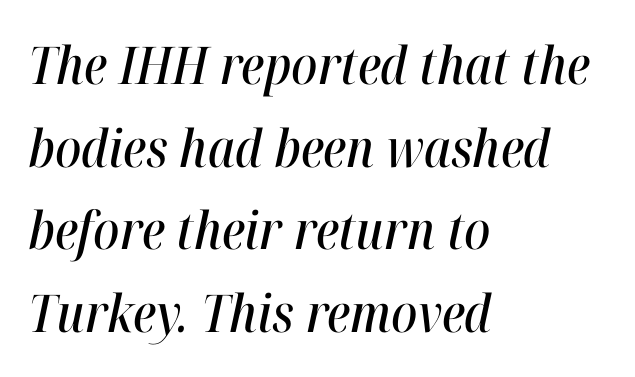
Q: Is the text italic (slanted)? A: Yes, it leans right by about 12 degrees.
Q: Is the text underlined? A: No.
Q: How is the paragraph aligned? A: Left-aligned.
Q: Is the spacing between letters normal or unusually wide? A: Normal.
Q: Is the spacing between lines tight, normal or loose? A: Normal.
Q: Width (condensed, normal, or wide)? A: Condensed.
Q: Stroke contrast? A: High.
Q: x-height? A: Medium.
Q: Monospaced? A: No.
